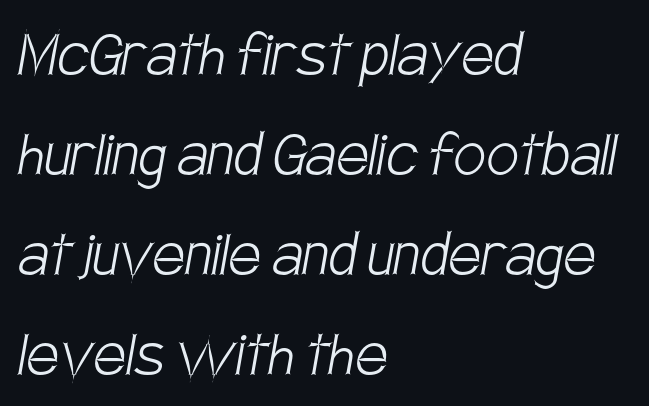
{"serif": "no", "bold": "no", "weight": "light", "width": "condensed", "stroke_contrast": "low", "x_height": "large", "monospaced": "no", "underline": "no", "align": "left", "line_spacing": "normal", "line_spacing_ratio": 1.39, "letter_spacing": "normal", "letter_spacing_em": 0.0, "glyph_px": 72}
